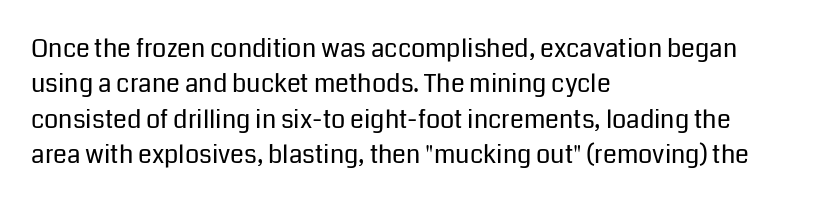
The image shows 25 px text type, upright; set left-aligned, normal line spacing (1.42x), normal letter spacing, not underlined.
